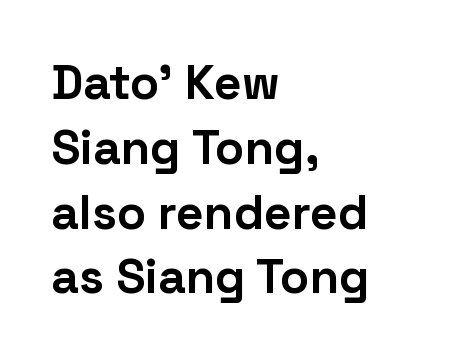
Spacing verdict: proportional, widths tailored to each character. I'd describe the lettering as bold — thick and assertive. Every character sits straight up, as roman type does. Descender tails drop into unmarked territory. Examine the stroke ends and you'll find no serifs.
